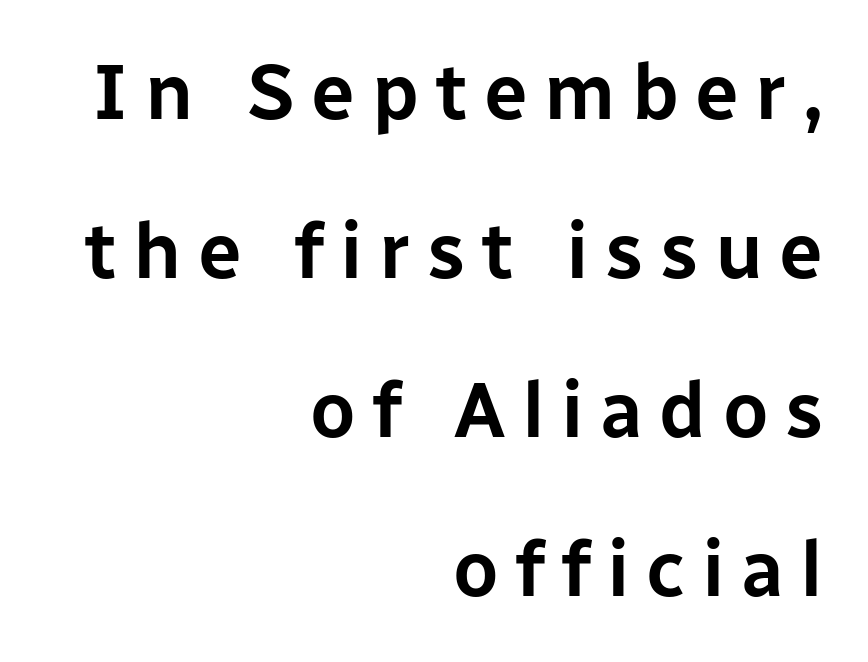
{"serif": "no", "italic": "no", "width": "normal", "stroke_contrast": "low", "x_height": "medium", "monospaced": "no", "underline": "no", "align": "right", "line_spacing": "loose", "line_spacing_ratio": 2.04, "letter_spacing": "wide", "letter_spacing_em": 0.21, "glyph_px": 78}
